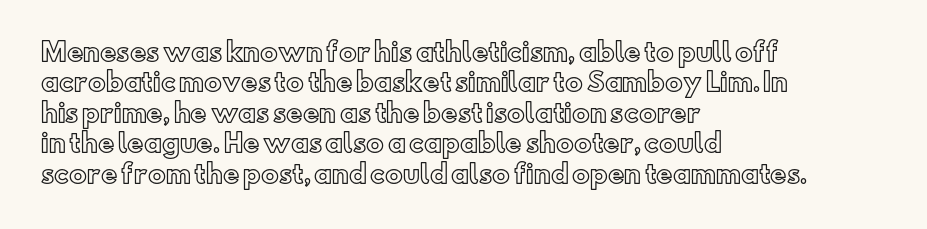
The image shows 25 px text type, upright; set left-aligned, line spacing 1.22x, normal letter spacing, not underlined.
